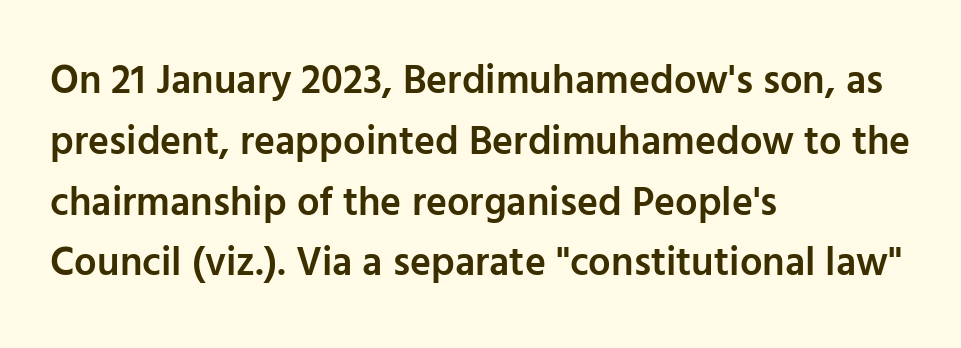
The image shows 40 px semibold sans-serif type, upright; set left-aligned, normal line spacing (1.52x), normal letter spacing, not underlined; low stroke contrast and a medium x-height.
